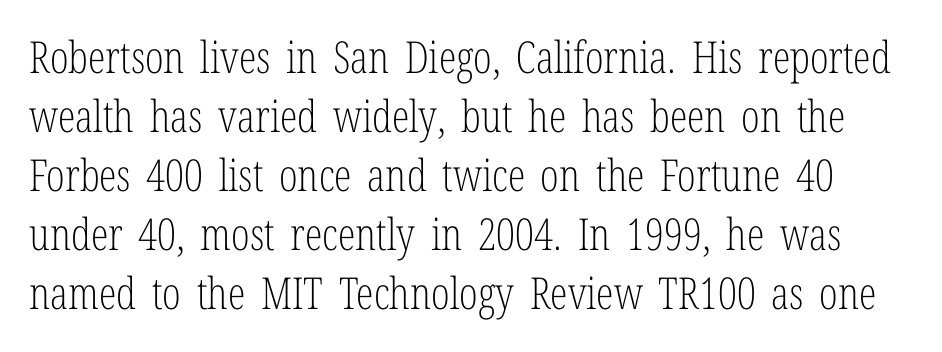
Q: Is the text bold? A: No.
Q: Is the text italic (slanted)? A: No, it is upright.
Q: Is the typeface a serif or a sans-serif typeface? A: Serif.
Q: Is the text underlined? A: No.
Q: Is the spacing between letters normal or unusually wide? A: Normal.
Q: Is the spacing between lines tight, normal or loose? A: Normal.
Q: Width (condensed, normal, or wide)? A: Condensed.
Q: Stroke contrast? A: Low.
Q: x-height? A: Medium.
Q: Monospaced? A: No.
